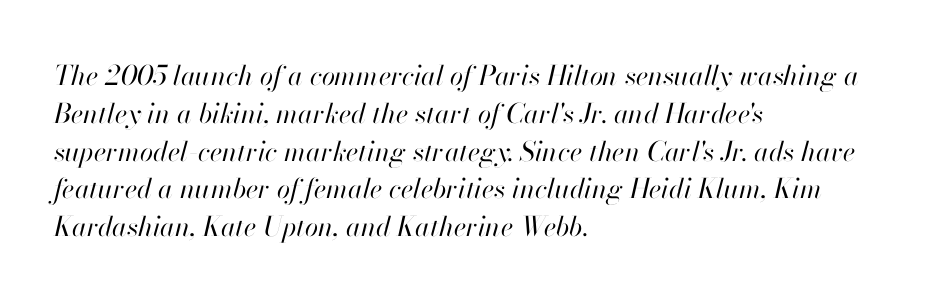
{"italic": "yes", "lean": "right", "slant_degrees": 13, "bold": "no", "underline": "no", "align": "left", "line_spacing": "normal", "line_spacing_ratio": 1.4, "letter_spacing": "normal", "letter_spacing_em": 0.0, "glyph_px": 27}
